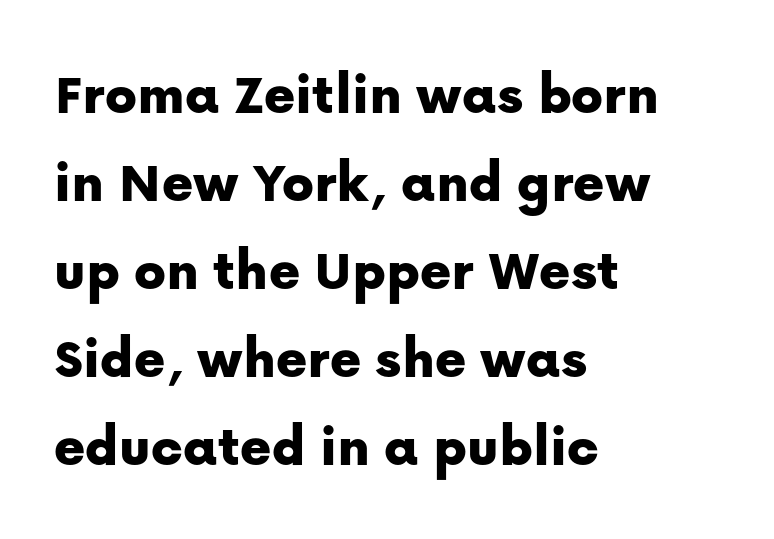
{"serif": "no", "italic": "no", "width": "normal", "stroke_contrast": "low", "x_height": "medium", "monospaced": "no", "underline": "no", "align": "left", "line_spacing": "normal", "line_spacing_ratio": 1.49, "letter_spacing": "normal", "letter_spacing_em": 0.0, "glyph_px": 59}
